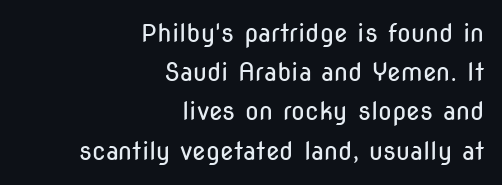
The image shows 25 px text type, upright; set right-aligned, normal line spacing (1.57x), normal letter spacing, not underlined.
